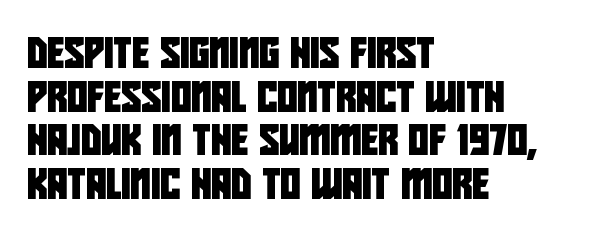
The image shows 31 px condensed sans-serif type; set left-aligned, normal line spacing (1.41x), normal letter spacing, not underlined; low stroke contrast and a large x-height.
